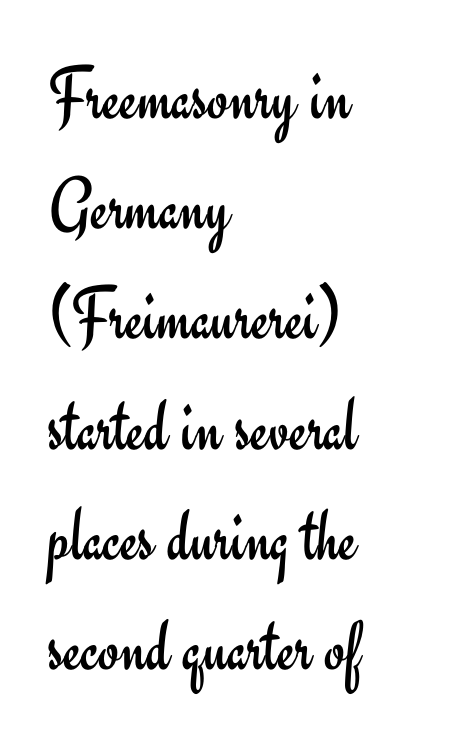
You could not count columns in this text — the font is proportionally spaced. Weight: regular or lighter. The line-height multiplier appears to be the usual default. Honestly, the letter spacing is just normal — you wouldn't notice it. The lines are quadded left. The passage shown is not underscored anywhere.
